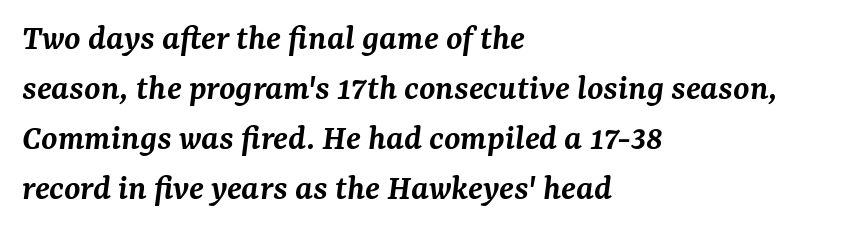
{"serif": "yes", "italic": "yes", "lean": "right", "slant_degrees": 7, "bold": "semi", "weight": "semibold", "width": "normal", "stroke_contrast": "medium", "x_height": "medium", "monospaced": "no", "underline": "no", "align": "left", "line_spacing": "normal", "line_spacing_ratio": 1.35, "letter_spacing": "normal", "letter_spacing_em": 0.0, "glyph_px": 37}
